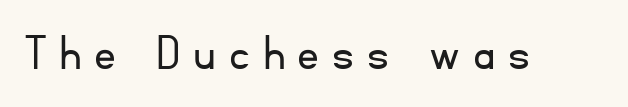
Weight class: somewhere from thin through regular. Italic: no, the glyphs are upright roman. Display-style spreading of the glyphs; the letterfit is very open. Rule under the text: the space is simply empty. No feet cap the strokes, marking this as sans-serif type. The face used here is proportionally spaced, like ordinary book or web type.
